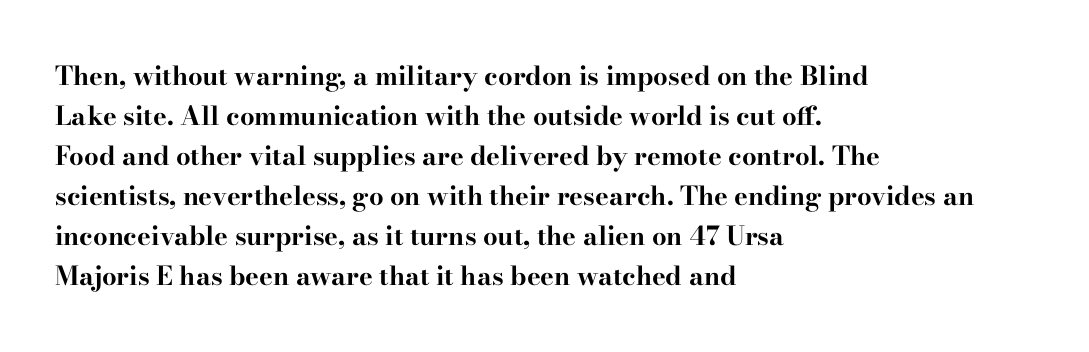
The image shows 26 px bold type, upright; set left-aligned, normal line spacing (1.54x), normal letter spacing, not underlined.
